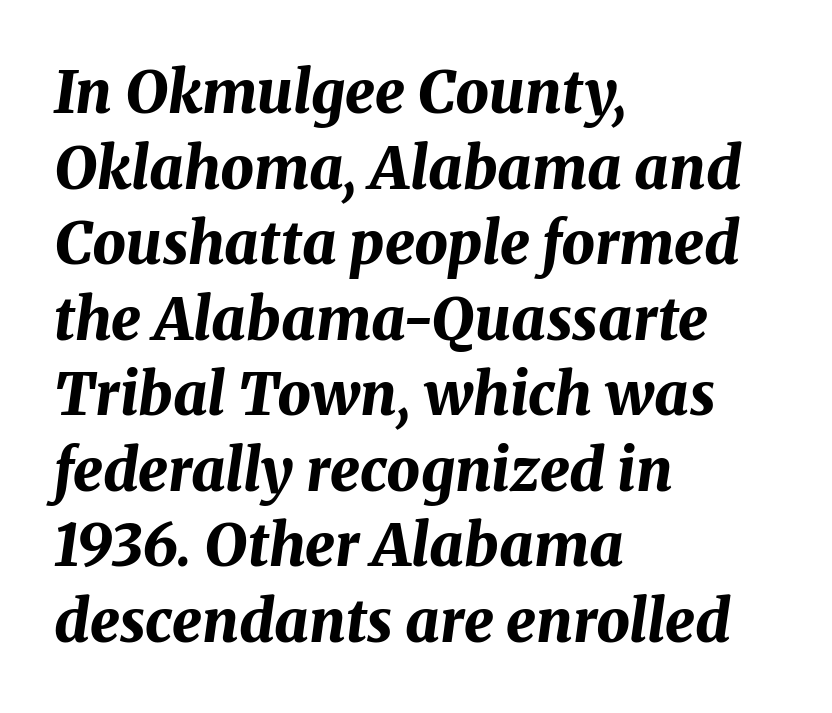
This is heavy type, rendered in bold. No extra tracking has been applied to these lines. Words float on clear page, feet unadorned. Horizontally, the lines are justified to the leading edge only. A normal amount of white space separates one row of letters from the next.
